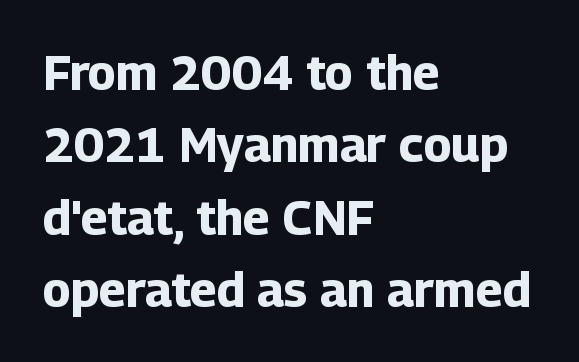
Q: Is the text bold? A: Yes.
Q: Is the text italic (slanted)? A: No, it is upright.
Q: Is the typeface a serif or a sans-serif typeface? A: Sans-serif.
Q: Is the text underlined? A: No.
Q: How is the paragraph aligned? A: Left-aligned.
Q: Is the spacing between letters normal or unusually wide? A: Normal.
Q: Is the spacing between lines tight, normal or loose? A: Normal.
Q: Width (condensed, normal, or wide)? A: Normal.
Q: Stroke contrast? A: Low.
Q: x-height? A: Medium.
Q: Monospaced? A: No.
